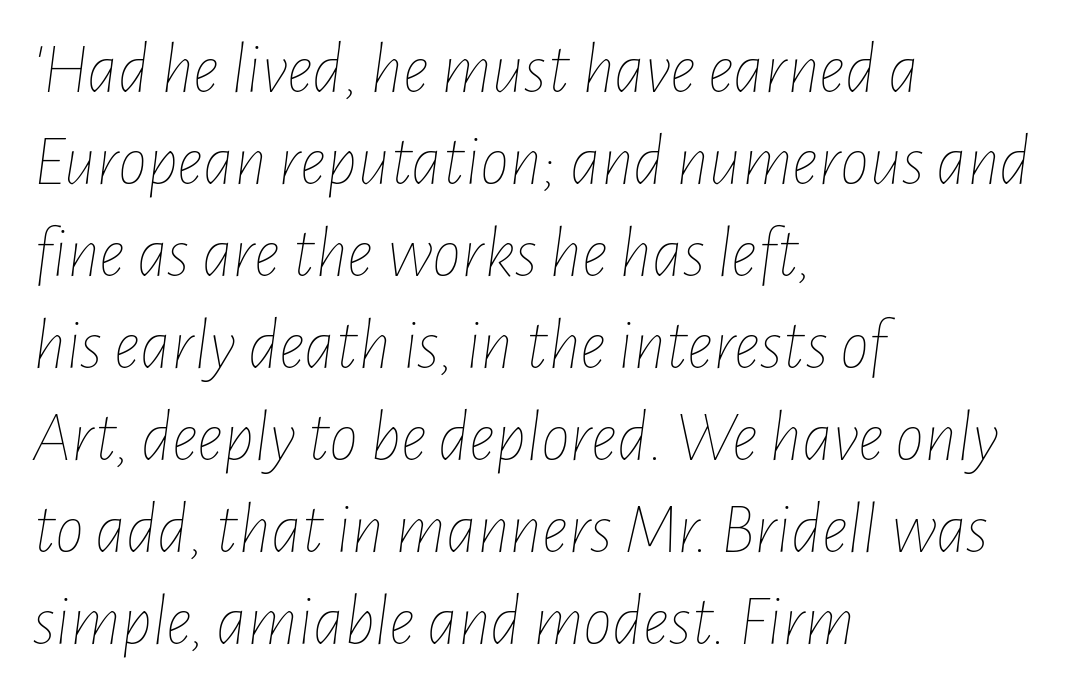
Q: Is the text bold? A: No.
Q: Is the text italic (slanted)? A: Yes, it leans right by about 7 degrees.
Q: Is the text underlined? A: No.
Q: How is the paragraph aligned? A: Left-aligned.
Q: Is the spacing between letters normal or unusually wide? A: Normal.
Q: Is the spacing between lines tight, normal or loose? A: Normal.
Q: Width (condensed, normal, or wide)? A: Condensed.
Q: Stroke contrast? A: Low.
Q: x-height? A: Medium.
Q: Monospaced? A: No.
